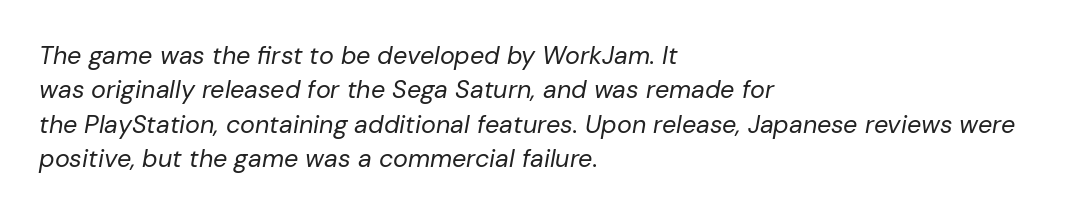
The lines in this sample share a left origin and differ only in where they stop. The font's italic variant was chosen for this text. The rows are spaced the way most documents space them. The glyphs are unaccompanied by any horizontal stroke below them. The face looks like a standard text weight, possibly lighter. The type is set solid horizontally, with unmodified tracking.
